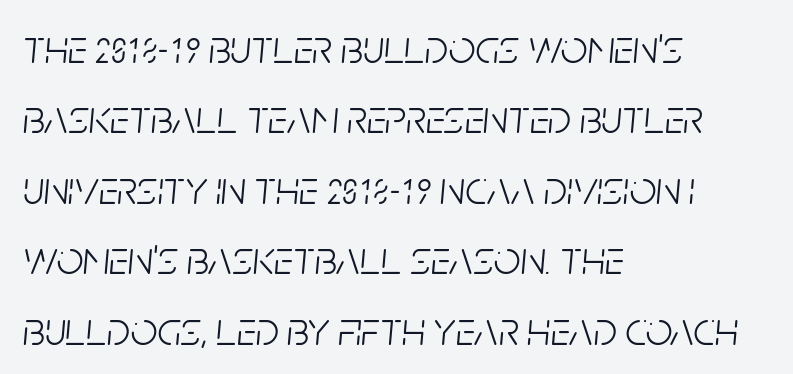
The image shows 47 px light, condensed type, italic (leaning right); set left-aligned, normal line spacing (1.5x), normal letter spacing, not underlined; low stroke contrast and a large x-height.
